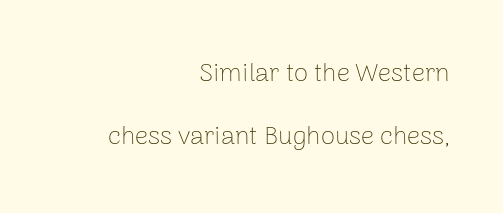
{"italic": "no", "bold": "no", "underline": "no", "align": "right", "line_spacing": "loose", "line_spacing_ratio": 2.43, "letter_spacing": "normal", "letter_spacing_em": 0.0, "glyph_px": 26}
